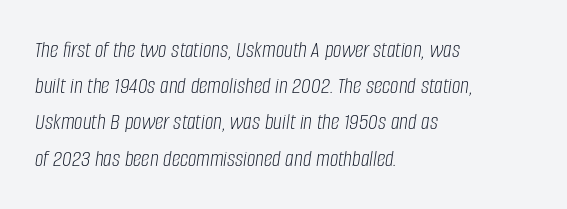
Q: Is the text bold? A: No.
Q: Is the text italic (slanted)? A: Yes, it leans right by about 8 degrees.
Q: Is the text underlined? A: No.
Q: How is the paragraph aligned? A: Left-aligned.
Q: Is the spacing between letters normal or unusually wide? A: Normal.
Q: Is the spacing between lines tight, normal or loose? A: Normal.
